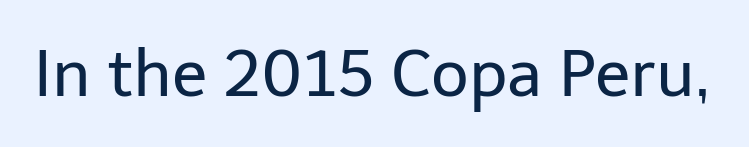
The image shows 65 px regular-weight sans-serif type, upright; set normal letter spacing, not underlined; low stroke contrast and a medium x-height.
